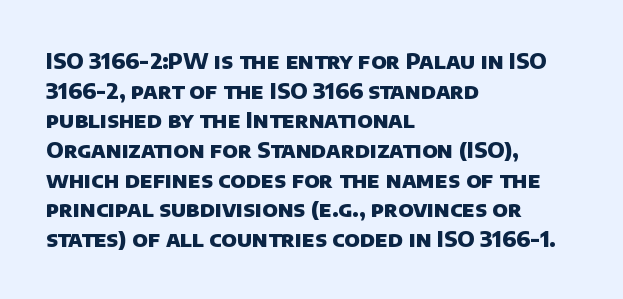
The typesetting leans heavy: a genuine bold. Leading: standard. The ragged edge is on the right, which tells us the setting is flush left. Spacing between characters is what you'd get straight out of the box. The passage shown is not underscored anywhere.
